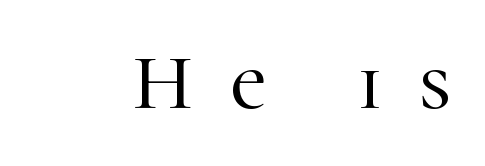
{"serif": "yes", "italic": "no", "width": "normal", "stroke_contrast": "high", "x_height": "medium", "monospaced": "no", "underline": "no", "letter_spacing": "wide", "letter_spacing_em": 0.47, "glyph_px": 79}
